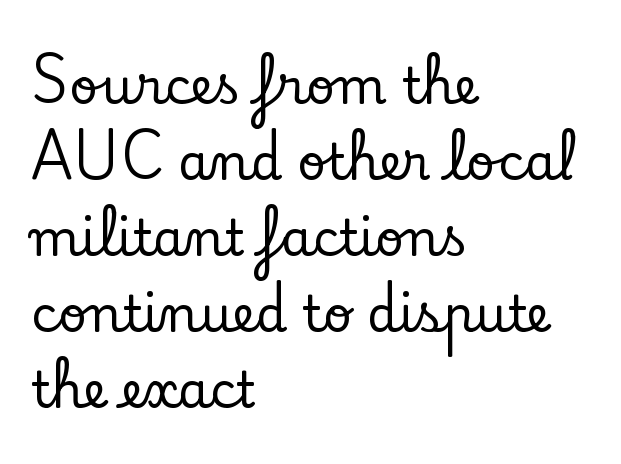
The image shows 50 px text type, upright; set left-aligned, normal line spacing (1.52x), normal letter spacing, not underlined; low stroke contrast and a small x-height.
